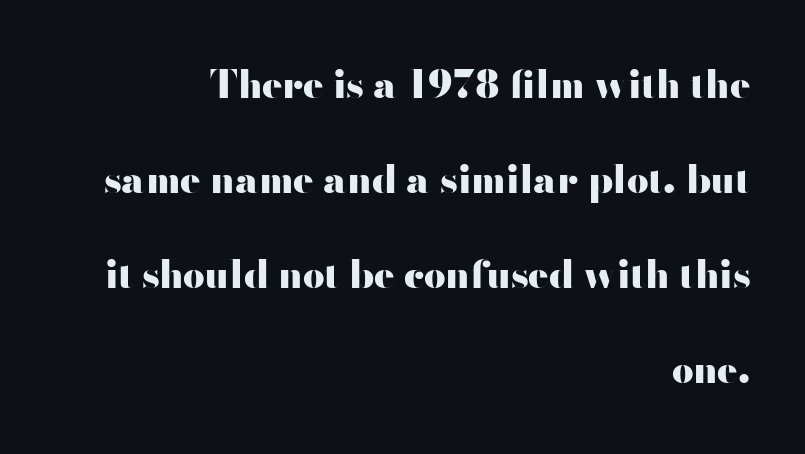
Q: Is the text bold? A: Yes.
Q: Is the text italic (slanted)? A: No, it is upright.
Q: Is the typeface a serif or a sans-serif typeface? A: Serif.
Q: Is the text underlined? A: No.
Q: How is the paragraph aligned? A: Right-aligned.
Q: Is the spacing between letters normal or unusually wide? A: Normal.
Q: Is the spacing between lines tight, normal or loose? A: Loose.
Q: Width (condensed, normal, or wide)? A: Wide.
Q: Stroke contrast? A: High.
Q: x-height? A: Small.
Q: Monospaced? A: No.
